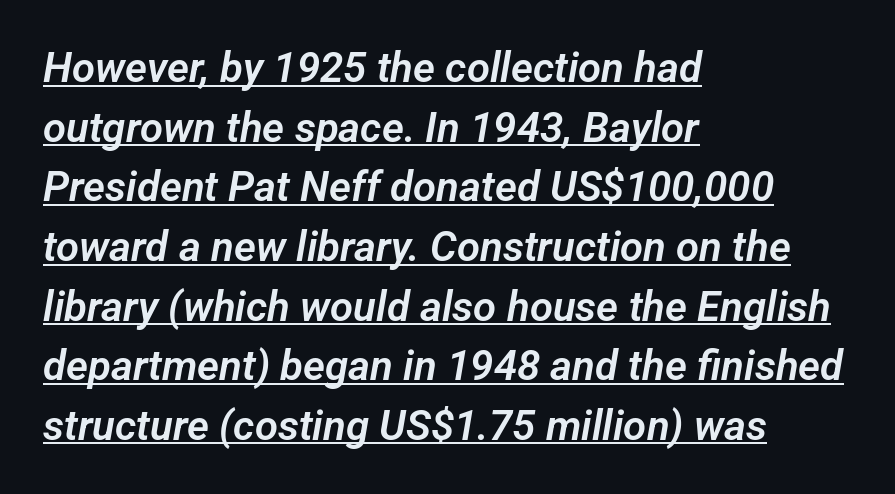
Q: Is the typeface a serif or a sans-serif typeface? A: Sans-serif.
Q: Is the text underlined? A: Yes.
Q: How is the paragraph aligned? A: Left-aligned.
Q: Is the spacing between letters normal or unusually wide? A: Normal.
Q: Is the spacing between lines tight, normal or loose? A: Normal.
Q: Width (condensed, normal, or wide)? A: Normal.
Q: Stroke contrast? A: Low.
Q: x-height? A: Medium.
Q: Monospaced? A: No.
